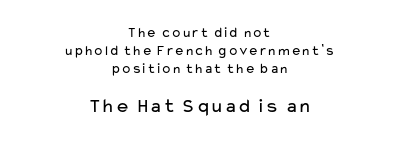
Q: Is the text bold? A: No.
Q: Is the text italic (slanted)? A: No, it is upright.
Q: Is the text underlined? A: No.
Q: How is the paragraph aligned? A: Centered.
Q: Is the spacing between letters normal or unusually wide? A: Normal.
Q: Is the spacing between lines tight, normal or loose? A: Normal.
Q: Which block of text is set in a larger size, the first (top) or the second (bottom)? A: The second (bottom) one.
